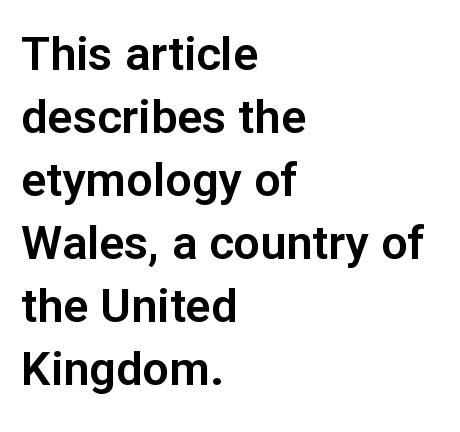
This sample keeps an unexceptional amount of space between lines. Think of a printed novel: that variable character pitch is what you see here. The face used here is rendered with its standard letterfit. Is the block centered? No — it sits flush against the left margin. A bare baseline throughout the passage. Designer's note — italics off, roman on.
